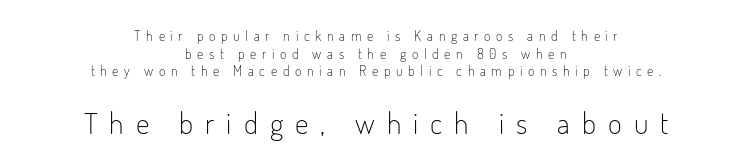
The image shows 30 px light, condensed sans-serif type, upright; set centered, normal line spacing (1.26x), unusually wide letter spacing (+0.4 em), not underlined; the second (bottom) block is 2.14x larger; low stroke contrast and a small x-height.
